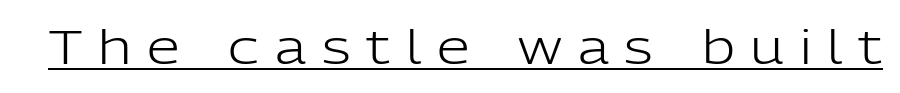
Here the designer chose a conventional face with non-uniform glyph widths. Regarding serifs, this sample does without them. The face used here appears with an underline applied. The tracking reads as deliberately expanded to a designer's eye. Weight class: somewhere from thin through regular. Every stem runs plumb, perpendicular to the baseline.
